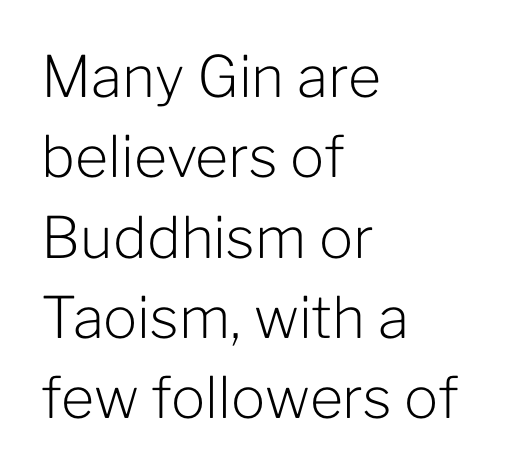
{"serif": "no", "italic": "no", "bold": "no", "weight": "light", "width": "normal", "stroke_contrast": "low", "x_height": "medium", "monospaced": "no", "underline": "no", "align": "left", "line_spacing": "normal", "line_spacing_ratio": 1.41, "letter_spacing": "normal", "letter_spacing_em": 0.0, "glyph_px": 57}
